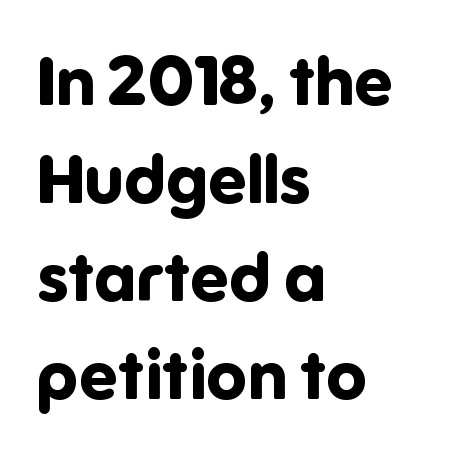
The image shows 68 px bold sans-serif type, upright; set left-aligned, normal line spacing (1.44x), normal letter spacing, not underlined; low stroke contrast and a medium x-height.
